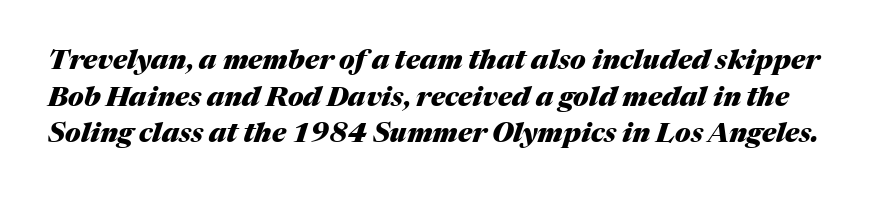
Observe the lean: these are italic letterforms. Regular leading. The area under the type is left untouched. The characters look thick and weighty, a clear bold. Letter spacing: default.
